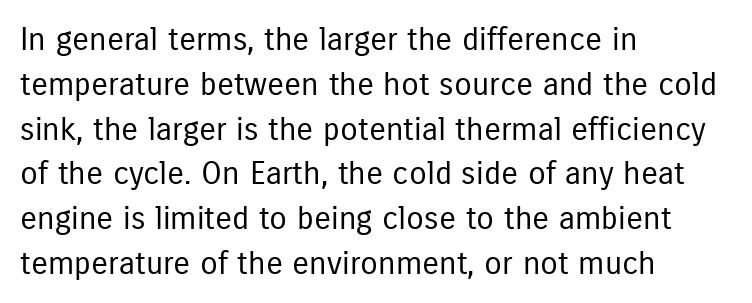
These lines are set flush left with a ragged right edge. The glyphs in this specimen are sans serif. Interline gaps are of average width in this sample. Is this a fixed-width face? No — the glyphs have proportional, varying widths. Designer's note — italics off, roman on. Decoration check: the copy has no underline.
